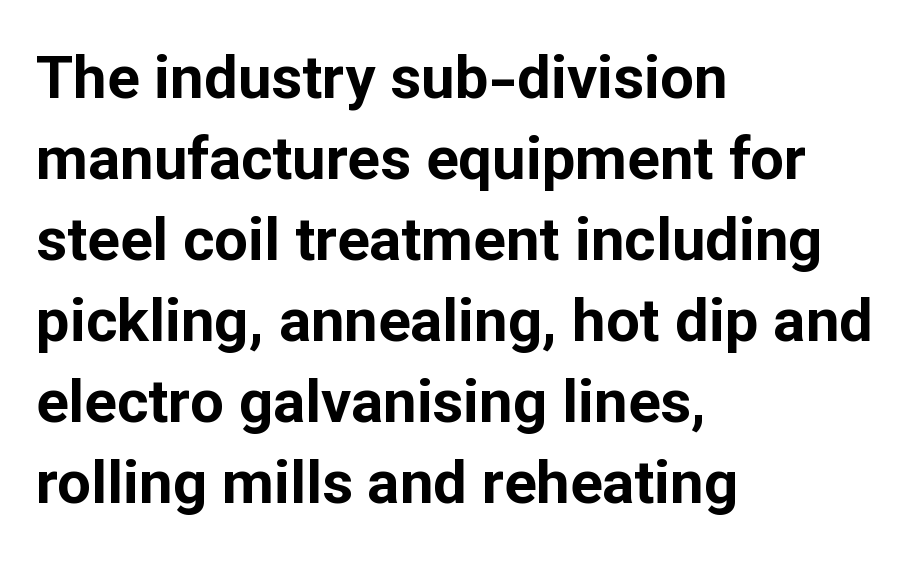
Strong, thick strokes mark this as bold type. The strip under each line holds only bare page. The lines are quadded left. Is this a fixed-width face? No — the glyphs have proportional, varying widths. The letterforms sit shoulder to shoulder at normal distance. Reading down the column, the eye jumps a familiar distance to each next line.
